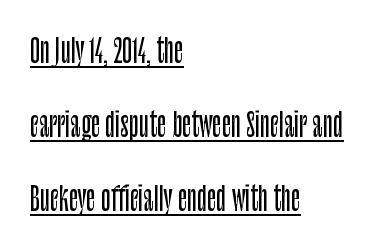
Q: Is the text italic (slanted)? A: No, it is upright.
Q: Is the typeface a serif or a sans-serif typeface? A: Sans-serif.
Q: Is the text underlined? A: Yes.
Q: How is the paragraph aligned? A: Left-aligned.
Q: Is the spacing between letters normal or unusually wide? A: Normal.
Q: Is the spacing between lines tight, normal or loose? A: Loose.
Q: Width (condensed, normal, or wide)? A: Condensed.
Q: Stroke contrast? A: Low.
Q: x-height? A: Large.
Q: Monospaced? A: No.
